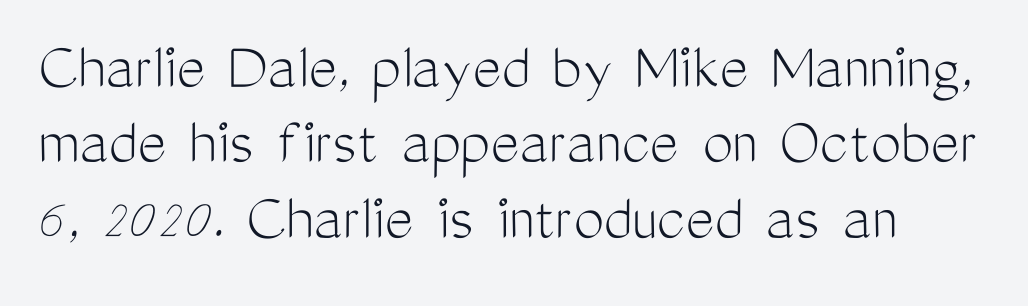
The lettering stays uniformly vertical, giving the passage a roman look. The rendering shows plain stroke endings on the letterforms — a sans-serif design. This sample trades vertical openness for compactness between lines. This rendering features lettering with no underline. The line texture is even and compact thanks to regular tracking. Notice how the passage keeps a crisp vertical edge on the left only.
